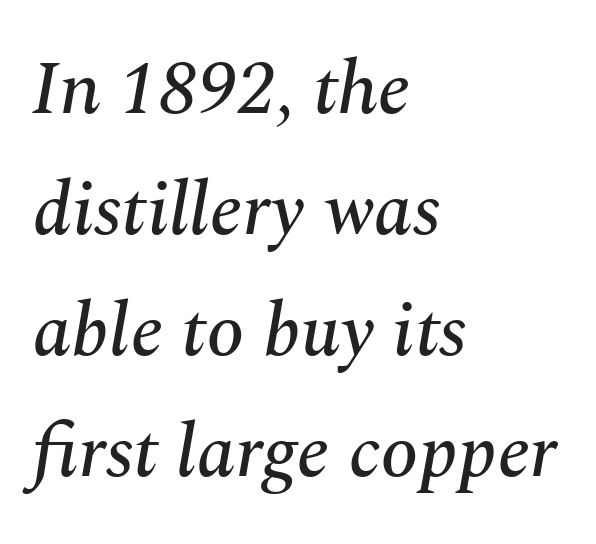
{"serif": "yes", "italic": "yes", "lean": "right", "slant_degrees": 10, "width": "normal", "stroke_contrast": "medium", "x_height": "medium", "monospaced": "no", "underline": "no", "align": "left", "line_spacing": "normal", "line_spacing_ratio": 1.59, "letter_spacing": "normal", "letter_spacing_em": 0.0, "glyph_px": 76}
